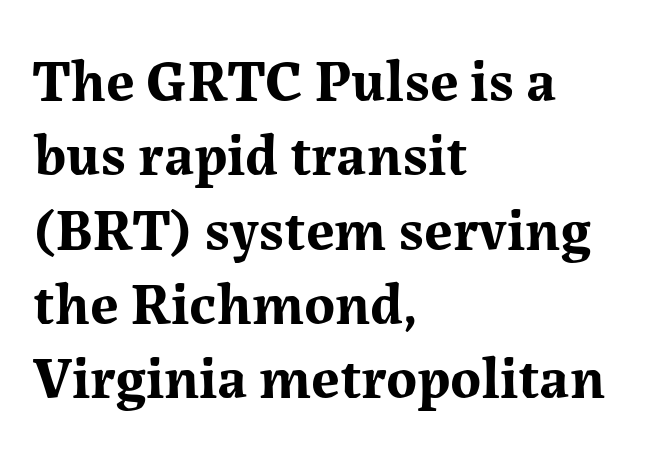
{"serif": "yes", "italic": "no", "bold": "yes", "weight": "bold", "width": "normal", "stroke_contrast": "medium", "x_height": "medium", "monospaced": "no", "underline": "no", "align": "left", "line_spacing": "normal", "line_spacing_ratio": 1.26, "letter_spacing": "normal", "letter_spacing_em": 0.0, "glyph_px": 59}
